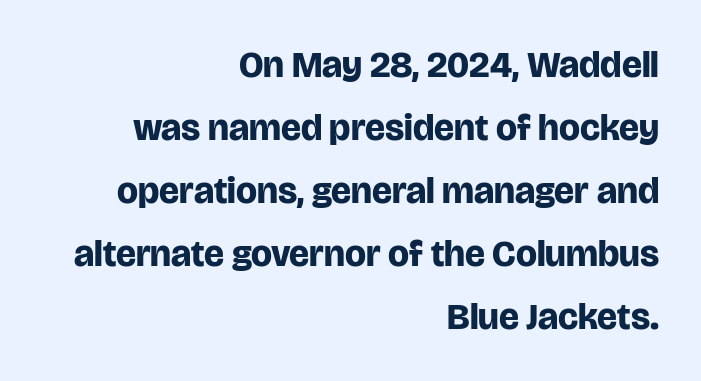
Every row of glyphs terminates at an identical x-position on the right. The rendering shows plain stroke endings on the letterforms — a sans-serif design. When letters stand straight like this, we call the style roman or upright. A normal amount of white space separates one row of letters from the next. The characters look thick and weighty, a clear bold. Each letter keeps its own natural width here, so spacing adapts to shape.
